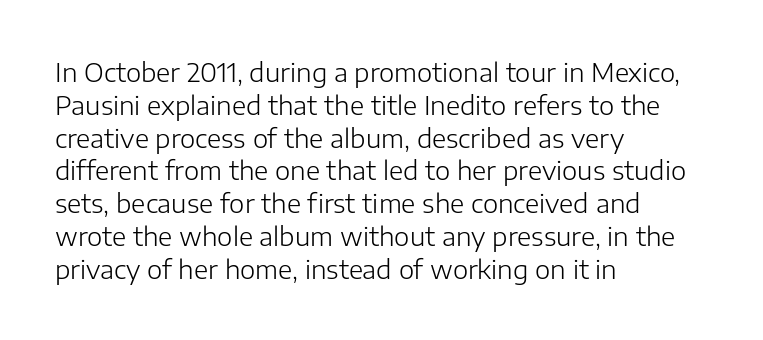
Check the space under the baseline: it is left empty. Posture: upright roman. Is the type heavy? It reads as light-to-regular instead. One-word summary of the alignment: left. The line-height multiplier appears to be the usual default.
